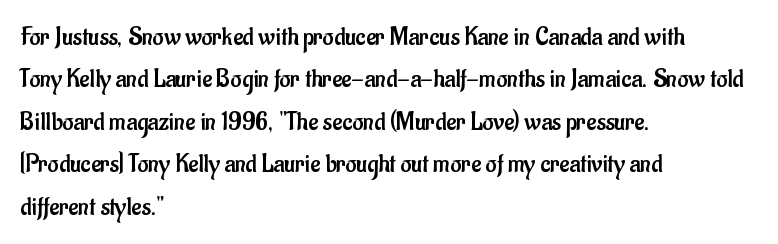
The image shows 27 px text type, upright; set left-aligned, normal line spacing (1.57x), normal letter spacing, not underlined.
